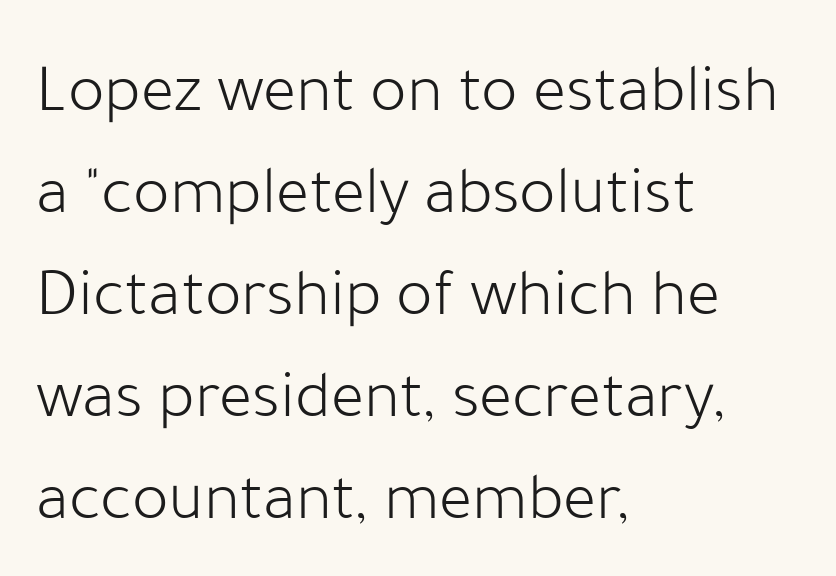
The image shows 69 px light sans-serif type, upright; set left-aligned, normal line spacing (1.48x), normal letter spacing, not underlined; low stroke contrast and a medium x-height.
